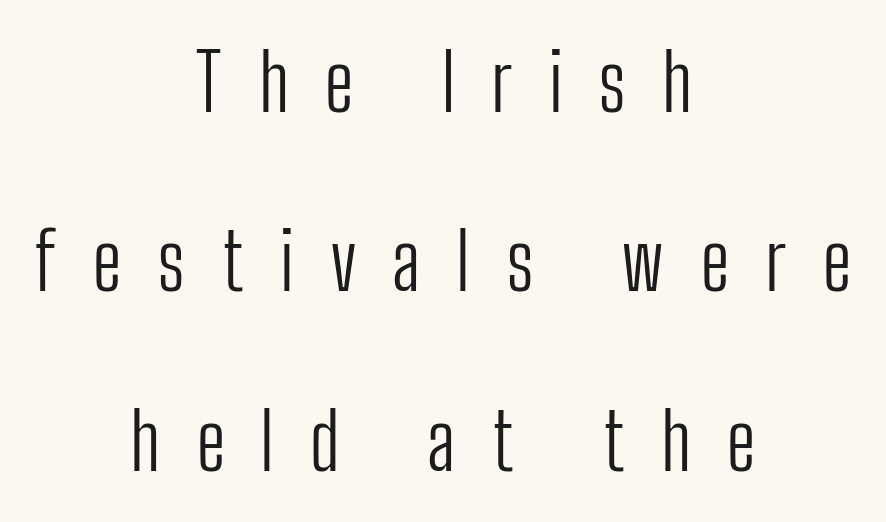
{"serif": "no", "italic": "no", "bold": "no", "weight": "light", "width": "condensed", "stroke_contrast": "low", "x_height": "medium", "monospaced": "no", "underline": "no", "align": "center", "line_spacing": "loose", "line_spacing_ratio": 2.27, "letter_spacing": "wide", "letter_spacing_em": 0.45, "glyph_px": 79}
